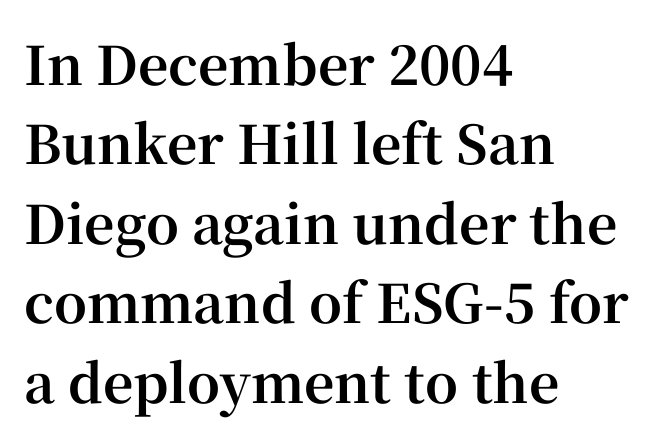
The image shows 53 px bold serif type, upright; set left-aligned, normal line spacing (1.5x), normal letter spacing, not underlined; high stroke contrast and a medium x-height.
